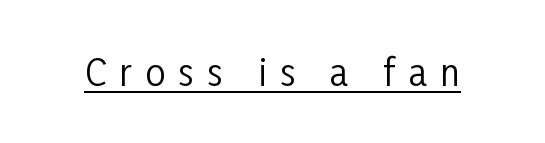
Is this a sans? Yes — the strokes have no serifs. A typesetter would mark this as roman, not italic. A typographer would call this underscored text. Each letter keeps its own natural width here, so spacing adapts to shape.
